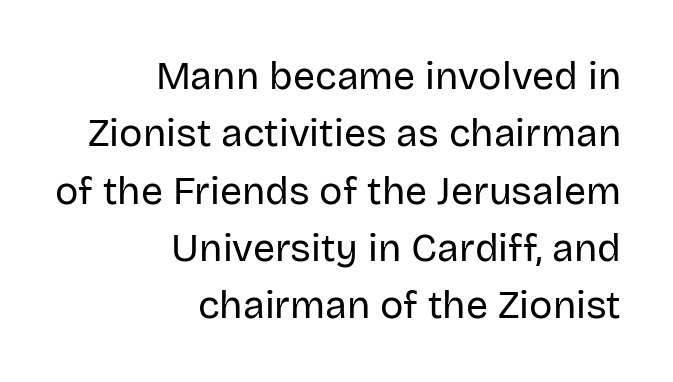
Letters rest on an invisible, unmarked baseline. Ordinary non-slanted type is in use. Characters follow at the spacing the type designer built in. Stroke thickness stays within the range of a standard reading face or lighter. These lines are rendered in a variable-pitch font.
